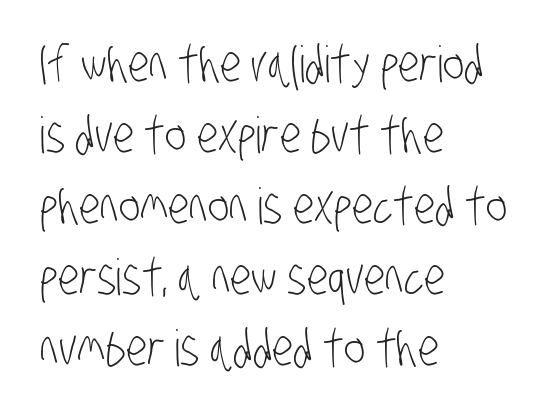
{"serif": "no", "bold": "no", "weight": "light", "width": "condensed", "stroke_contrast": "low", "x_height": "large", "monospaced": "no", "underline": "no", "align": "left", "line_spacing": "normal", "line_spacing_ratio": 1.42, "letter_spacing": "normal", "letter_spacing_em": 0.0, "glyph_px": 50}
